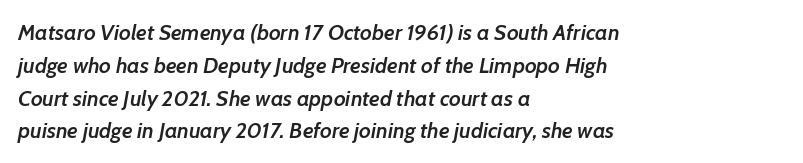
The image shows 22 px text type, italic (leaning right); set left-aligned, normal line spacing (1.49x), normal letter spacing, not underlined.
